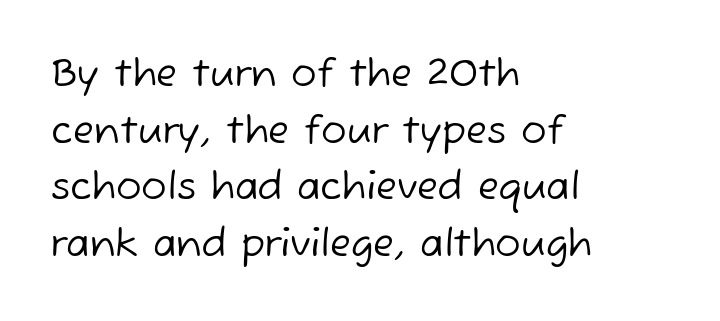
Q: Is the text bold? A: No.
Q: Is the typeface a serif or a sans-serif typeface? A: Sans-serif.
Q: Is the text underlined? A: No.
Q: How is the paragraph aligned? A: Left-aligned.
Q: Is the spacing between letters normal or unusually wide? A: Normal.
Q: Is the spacing between lines tight, normal or loose? A: Normal.
Q: Width (condensed, normal, or wide)? A: Normal.
Q: Stroke contrast? A: Low.
Q: x-height? A: Medium.
Q: Monospaced? A: No.
